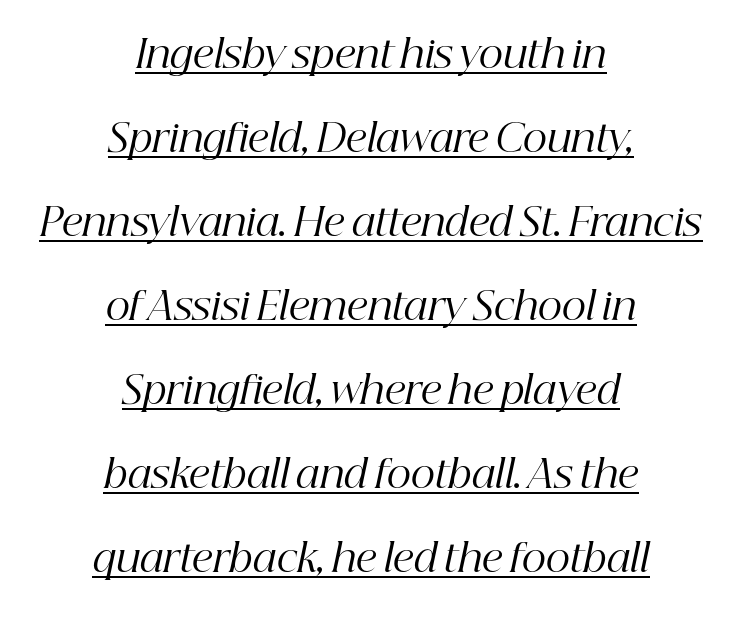
{"serif": "yes", "italic": "yes", "lean": "right", "slant_degrees": 12, "bold": "no", "weight": "regular", "width": "normal", "stroke_contrast": "high", "x_height": "medium", "monospaced": "no", "underline": "yes", "align": "center", "line_spacing": "loose", "line_spacing_ratio": 2.21, "letter_spacing": "normal", "letter_spacing_em": 0.0, "glyph_px": 38}
